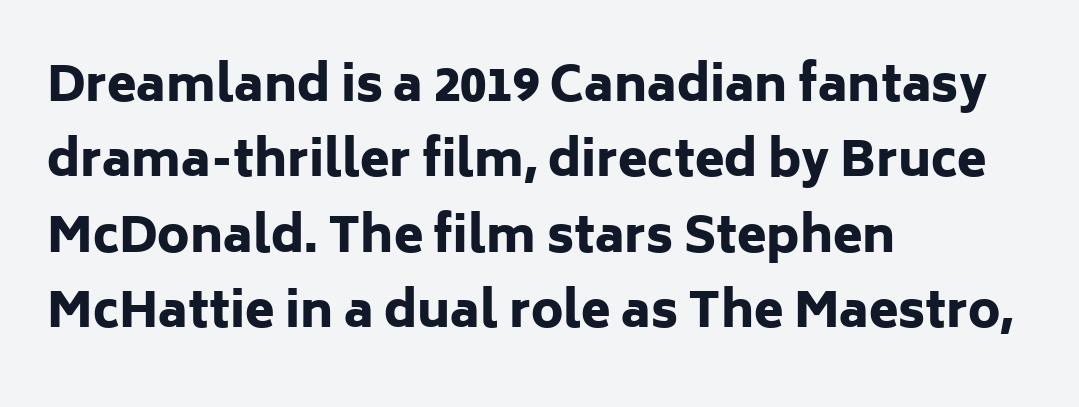
Q: Is the text bold? A: Yes.
Q: Is the text italic (slanted)? A: No, it is upright.
Q: Is the typeface a serif or a sans-serif typeface? A: Sans-serif.
Q: Is the text underlined? A: No.
Q: How is the paragraph aligned? A: Left-aligned.
Q: Is the spacing between letters normal or unusually wide? A: Normal.
Q: Is the spacing between lines tight, normal or loose? A: Normal.
Q: Width (condensed, normal, or wide)? A: Normal.
Q: Stroke contrast? A: Low.
Q: x-height? A: Medium.
Q: Monospaced? A: No.
